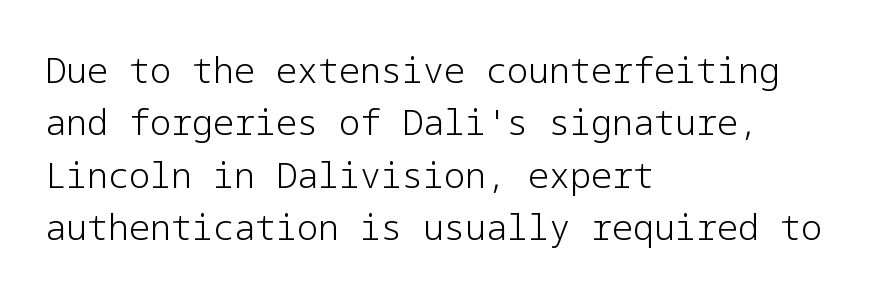
Q: Is the text bold? A: No.
Q: Is the text italic (slanted)? A: No, it is upright.
Q: Is the typeface a serif or a sans-serif typeface? A: Sans-serif.
Q: Is the text underlined? A: No.
Q: How is the paragraph aligned? A: Left-aligned.
Q: Is the spacing between letters normal or unusually wide? A: Normal.
Q: Is the spacing between lines tight, normal or loose? A: Normal.
Q: Width (condensed, normal, or wide)? A: Normal.
Q: Stroke contrast? A: Low.
Q: x-height? A: Medium.
